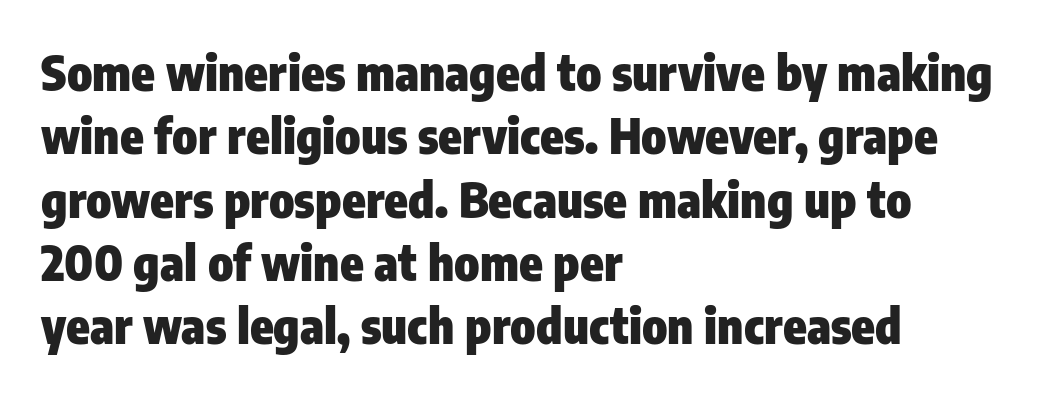
The image shows 48 px heavy, condensed sans-serif type, upright; set left-aligned, normal line spacing (1.32x), normal letter spacing, not underlined; low stroke contrast and a medium x-height.
